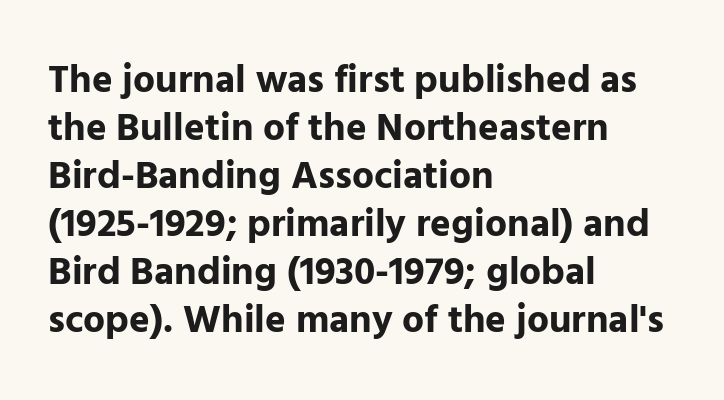
Has an underline been added? It has not. This sample has the flowing, uneven cadence of proportional lettering. Designer's note — italics off, roman on. Students, this is bold: see how much ink each stroke carries. Look at the bottom of the vertical strokes: they stop flat, with no serifs. The compositor pushed each line to the left boundary.
